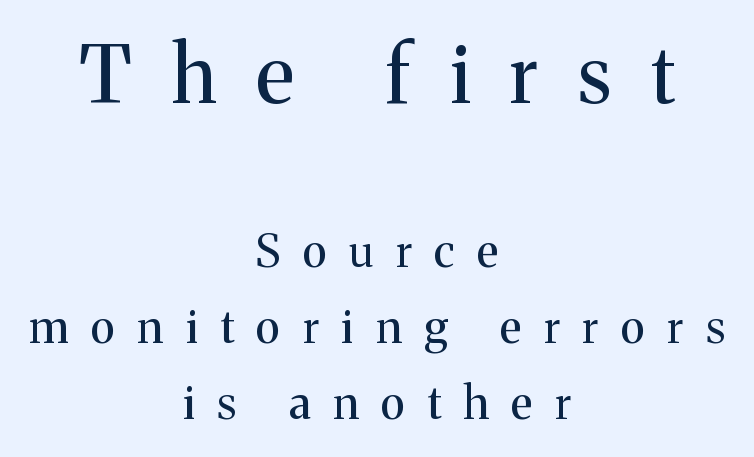
Anything drawn beneath the words? Only blank space. Here the glyphs are tracked loosely, breaking word shapes into spaced letters. Summary of vertical rhythm: regular, with standard interline spacing. Is this a fixed-width face? No — the glyphs have proportional, varying widths. The text was rendered using a seriffed face with decorative stroke endings.
